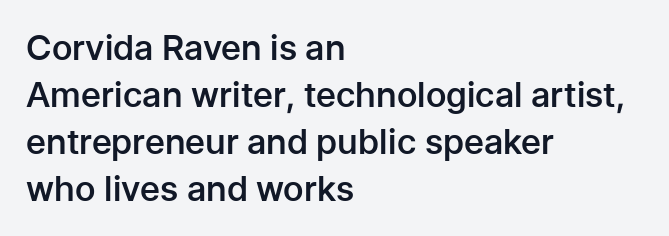
The image shows 35 px semibold sans-serif type, upright; set left-aligned, normal line spacing (1.34x), normal letter spacing, not underlined; low stroke contrast and a medium x-height.
